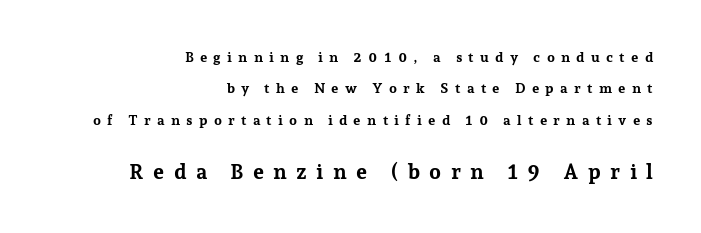
Compared with typical body copy, the letter spacing here is much looser. The area under the type is left untouched. This sample is right-justified, so line beginnings fall wherever the words allow. Compared with an ordinary text face, these strokes are far heavier — a full bold. Posture: vertical.
